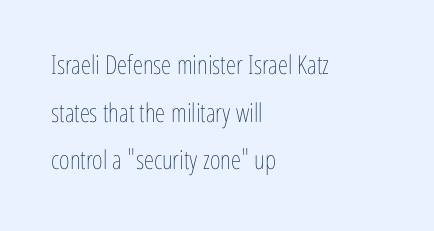
The image shows 26 px text type, upright; set left-aligned, line spacing 1.83x, normal letter spacing, not underlined.
